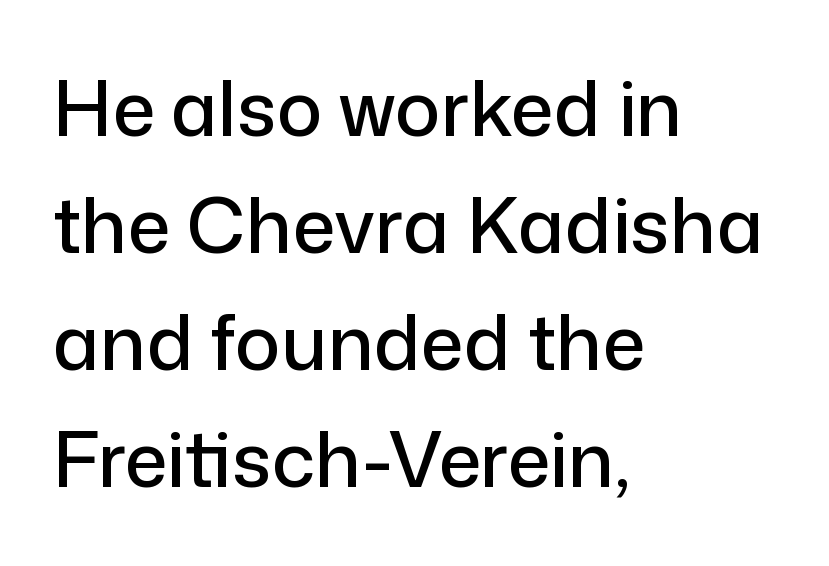
The image shows 76 px sans-serif type, upright; set left-aligned, normal line spacing (1.54x), normal letter spacing, not underlined; low stroke contrast and a medium x-height.
